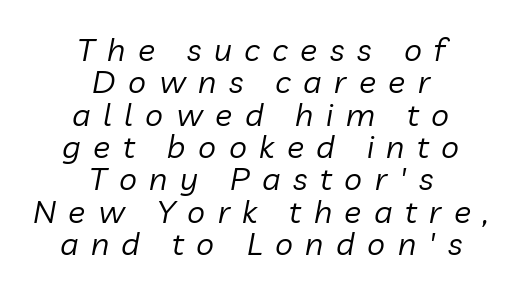
The image shows 32 px regular-weight type, italic (leaning right); set centered, tight line spacing (1.01x), unusually wide letter spacing (+0.39 em), not underlined; low stroke contrast and a medium x-height.
